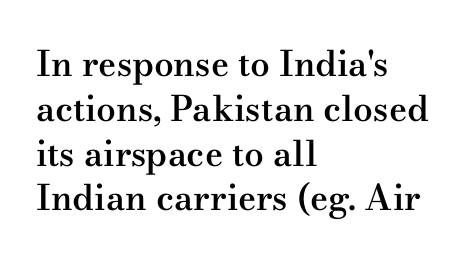
{"serif": "yes", "italic": "no", "bold": "semi", "weight": "semibold", "width": "wide", "stroke_contrast": "medium", "x_height": "small", "monospaced": "no", "underline": "no", "align": "left", "line_spacing": "normal", "line_spacing_ratio": 1.28, "letter_spacing": "normal", "letter_spacing_em": 0.0, "glyph_px": 35}
